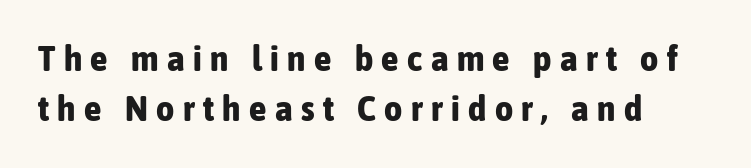
When letters stand straight like this, we call the style roman or upright. Look at the stroke-to-counter ratio: heavy, a bold. Line spacing here is normal. The paragraph shown leans on its left margin.
